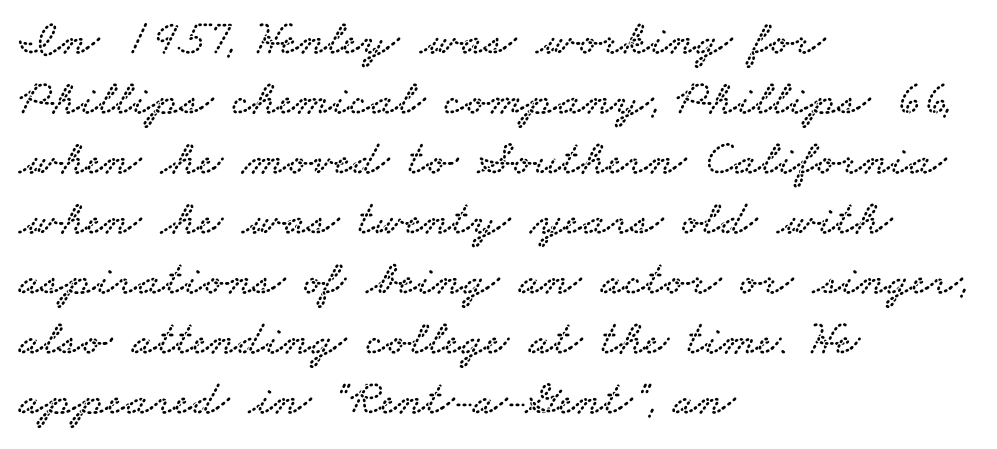
{"width": "wide", "stroke_contrast": "low", "x_height": "small", "monospaced": "no", "underline": "no", "align": "left", "line_spacing_ratio": 1.2, "letter_spacing": "normal", "letter_spacing_em": 0.0, "glyph_px": 50}
